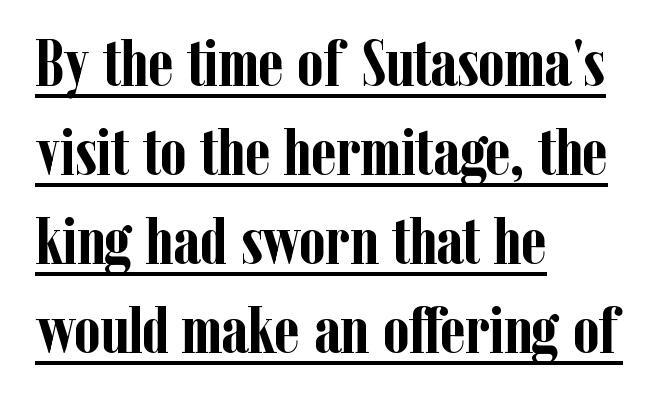
The image shows 67 px semibold, condensed serif type, upright; set left-aligned, normal line spacing (1.33x), normal letter spacing, underlined; low stroke contrast and a medium x-height.
